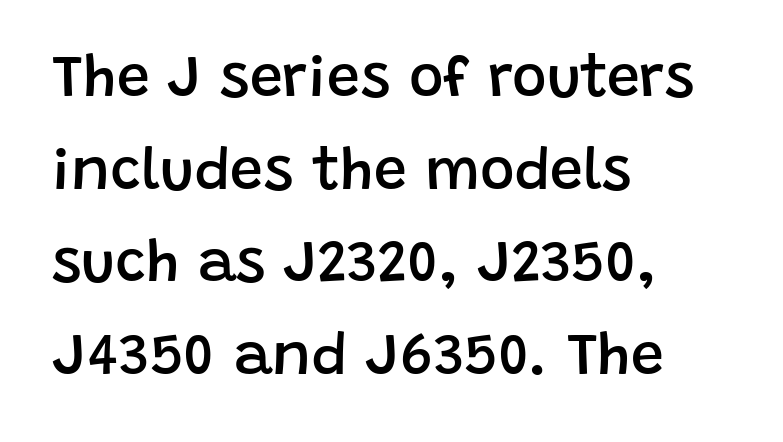
Quick note: not italic, upright. Glance below the letters and you will spot only blank space. The passage shown is typed in a proportional face where columns would drift. Heft: intermediate — a semibold. A typesetter would label this face a sans. The rows are spaced the way most documents space them.
